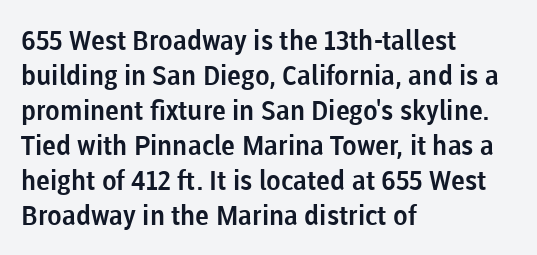
Q: Is the text italic (slanted)? A: No, it is upright.
Q: Is the text underlined? A: No.
Q: How is the paragraph aligned? A: Left-aligned.
Q: Is the spacing between letters normal or unusually wide? A: Normal.
Q: Is the spacing between lines tight, normal or loose? A: Normal.
